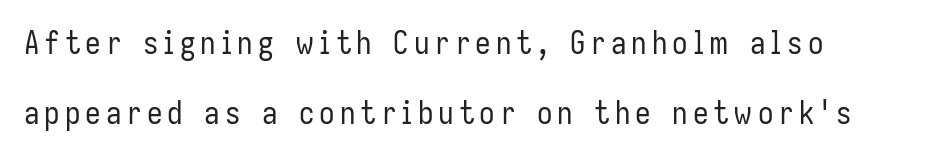
{"serif": "no", "italic": "no", "bold": "no", "weight": "regular", "width": "condensed", "stroke_contrast": "low", "x_height": "medium", "monospaced": "no", "underline": "no", "align": "left", "line_spacing": "loose", "line_spacing_ratio": 2.26, "glyph_px": 31}
